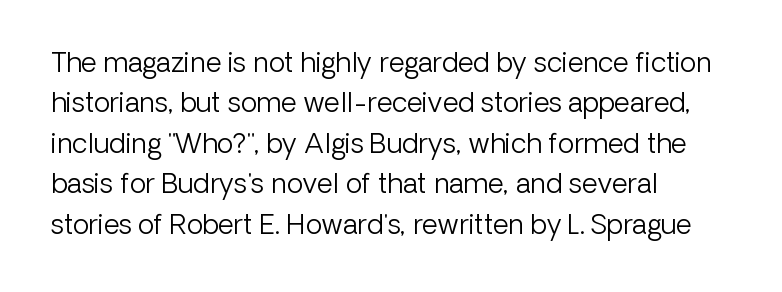
The image shows 27 px text type, upright; set left-aligned, normal line spacing (1.5x), normal letter spacing, not underlined.
